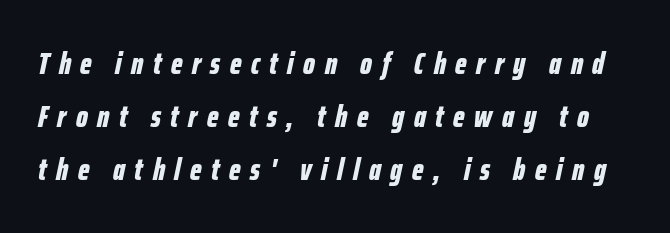
The image shows 31 px bold, condensed type, italic (leaning right); set line spacing 1.71x, unusually wide letter spacing (+0.31 em), not underlined; low stroke contrast and a medium x-height.
